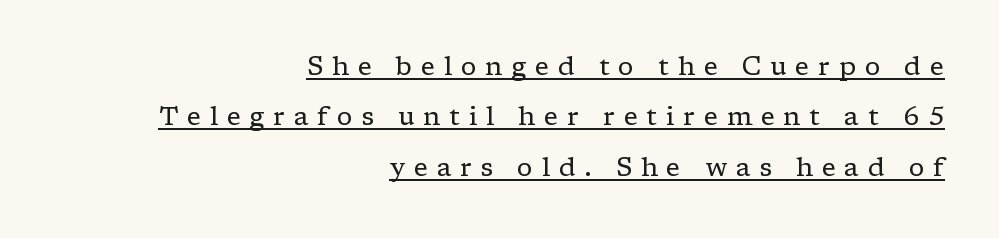
The image shows 26 px text type, upright; set right-aligned, loose line spacing (1.94x), unusually wide letter spacing (+0.34 em), underlined.
